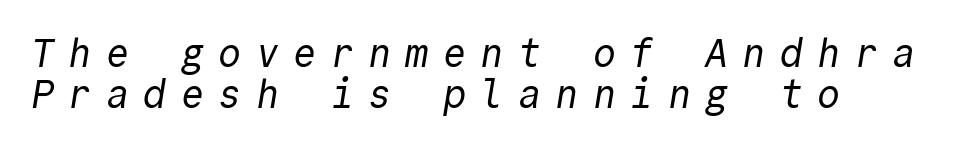
The image shows 39 px regular-weight sans-serif type, monospaced; set left-aligned, tight line spacing (1.06x), unusually wide letter spacing (+0.36 em), not underlined; a medium x-height.
